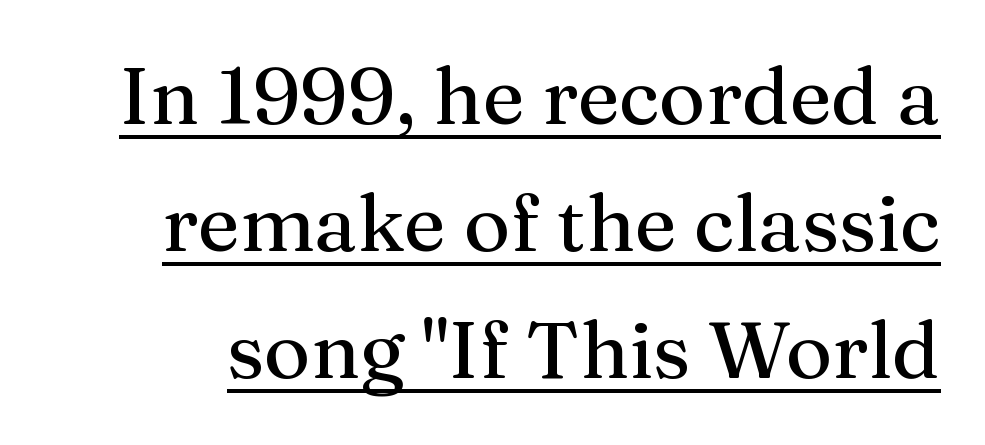
The image shows 80 px serif type, upright; set normal line spacing (1.59x), normal letter spacing, underlined; medium stroke contrast and a medium x-height.
